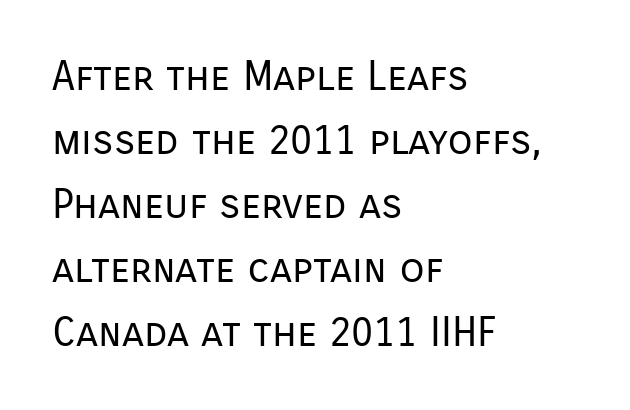
{"serif": "no", "italic": "no", "bold": "no", "weight": "regular", "width": "normal", "stroke_contrast": "low", "x_height": "medium", "monospaced": "no", "underline": "no", "align": "left", "line_spacing": "normal", "line_spacing_ratio": 1.56, "letter_spacing": "normal", "letter_spacing_em": 0.0, "glyph_px": 41}
